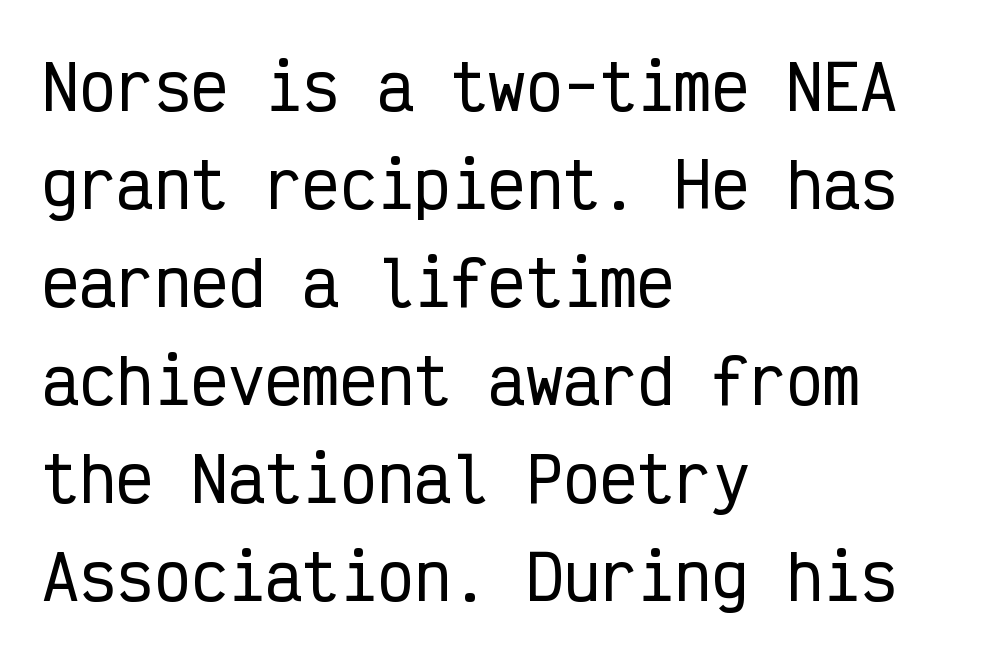
Q: Is the text italic (slanted)? A: No, it is upright.
Q: Is the typeface a serif or a sans-serif typeface? A: Sans-serif.
Q: Is the text underlined? A: No.
Q: How is the paragraph aligned? A: Left-aligned.
Q: Is the spacing between letters normal or unusually wide? A: Normal.
Q: Is the spacing between lines tight, normal or loose? A: Normal.
Q: Width (condensed, normal, or wide)? A: Condensed.
Q: Stroke contrast? A: Low.
Q: x-height? A: Medium.
Q: Monospaced? A: Yes.
